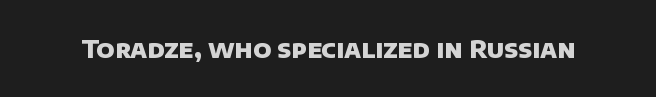
{"bold": "yes", "underline": "no", "letter_spacing": "normal", "letter_spacing_em": 0.0, "glyph_px": 24}
